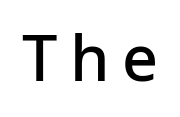
The image shows 63 px semibold sans-serif type, upright; set not underlined; low stroke contrast and a medium x-height.
